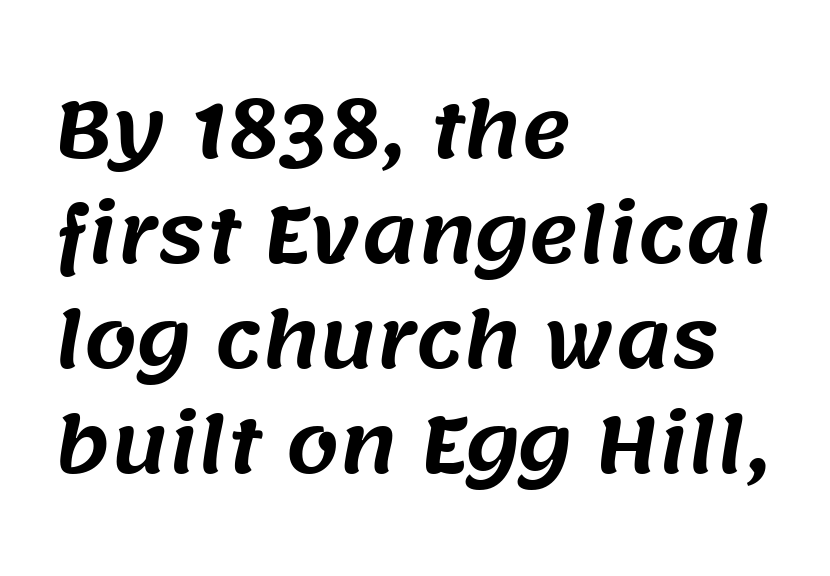
{"serif": "no", "width": "normal", "stroke_contrast": "medium", "x_height": "large", "monospaced": "no", "underline": "no", "align": "left", "line_spacing": "normal", "line_spacing_ratio": 1.38, "letter_spacing": "normal", "letter_spacing_em": 0.0, "glyph_px": 76}
